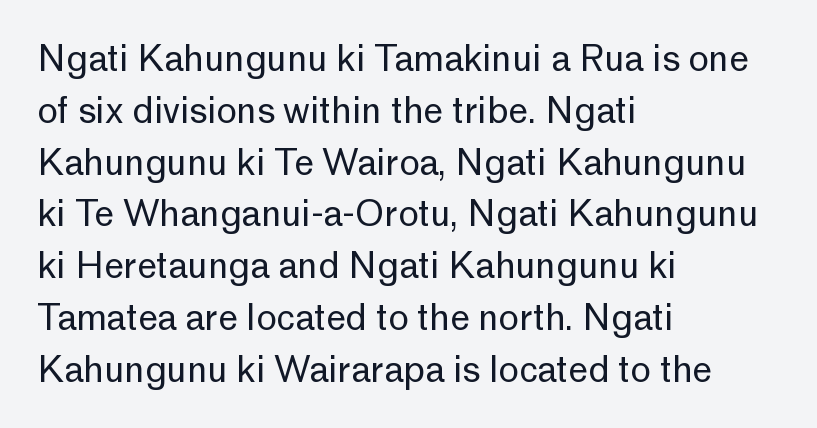
The image shows 35 px regular-weight sans-serif type, upright; set left-aligned, normal line spacing (1.48x), normal letter spacing, not underlined; low stroke contrast and a medium x-height.
